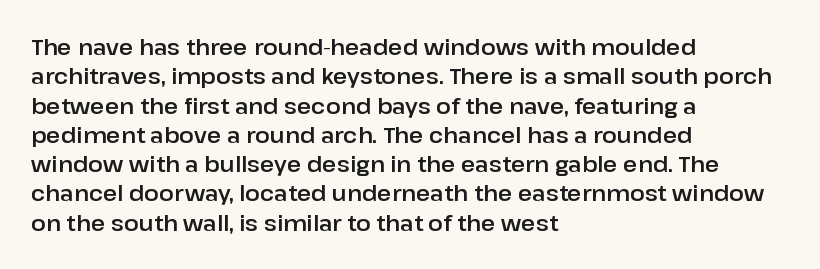
Q: Is the text italic (slanted)? A: No, it is upright.
Q: Is the text underlined? A: No.
Q: How is the paragraph aligned? A: Left-aligned.
Q: Is the spacing between letters normal or unusually wide? A: Normal.
Q: Is the spacing between lines tight, normal or loose? A: Normal.
